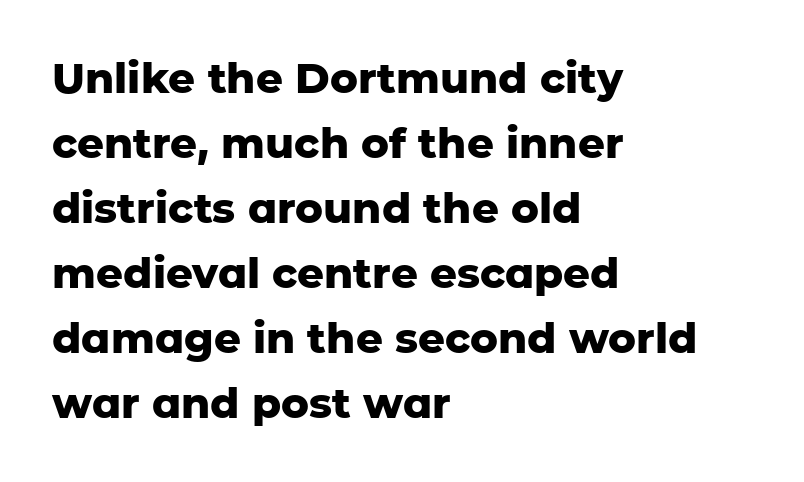
{"serif": "no", "italic": "no", "bold": "yes", "weight": "heavy", "width": "normal", "stroke_contrast": "low", "x_height": "medium", "monospaced": "no", "underline": "no", "align": "left", "line_spacing": "normal", "line_spacing_ratio": 1.55, "letter_spacing": "normal", "letter_spacing_em": 0.0, "glyph_px": 42}
